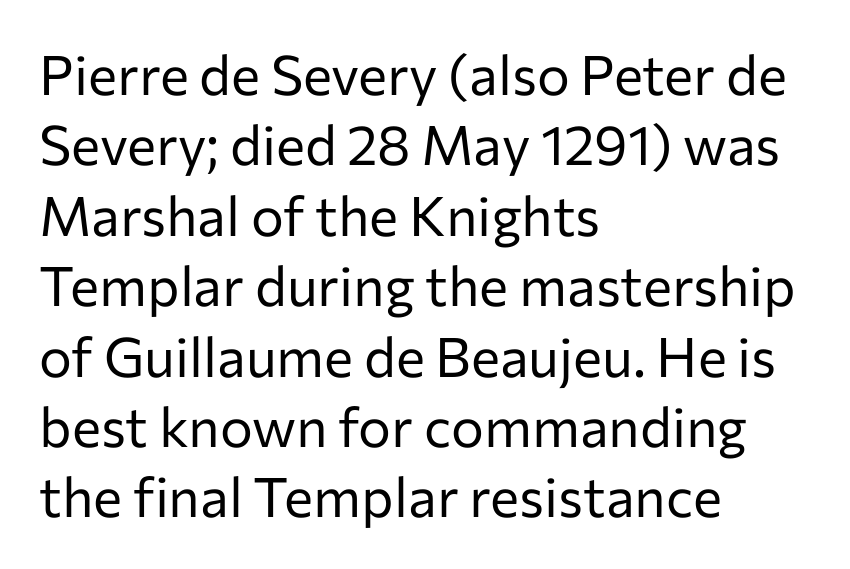
Q: Is the text bold? A: No.
Q: Is the text italic (slanted)? A: No, it is upright.
Q: Is the typeface a serif or a sans-serif typeface? A: Sans-serif.
Q: Is the text underlined? A: No.
Q: How is the paragraph aligned? A: Left-aligned.
Q: Is the spacing between letters normal or unusually wide? A: Normal.
Q: Is the spacing between lines tight, normal or loose? A: Normal.
Q: Width (condensed, normal, or wide)? A: Normal.
Q: Stroke contrast? A: Low.
Q: x-height? A: Medium.
Q: Monospaced? A: No.
